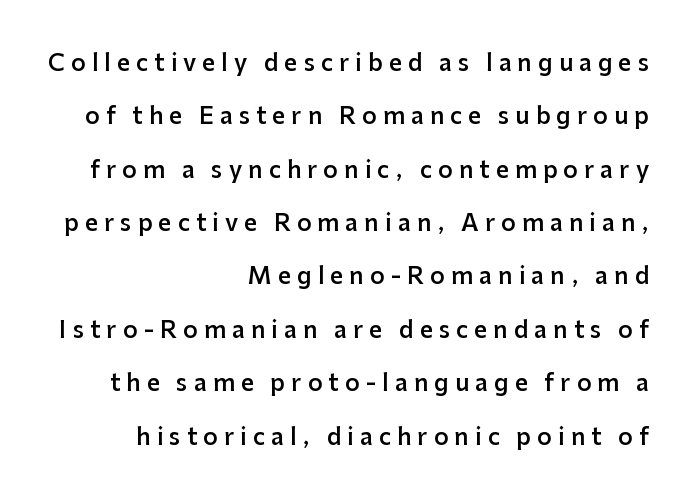
{"italic": "no", "bold": "semi", "underline": "no", "align": "right", "line_spacing": "loose", "line_spacing_ratio": 2.32, "letter_spacing": "wide", "letter_spacing_em": 0.26, "glyph_px": 23}
